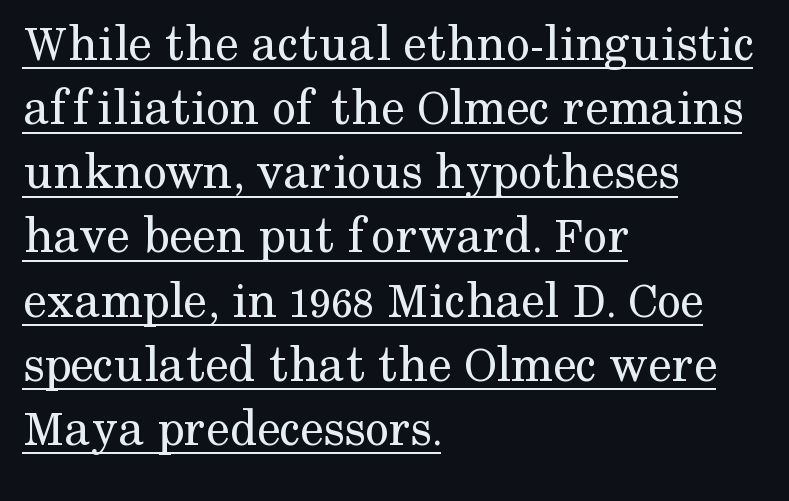
Is the letter spacing exaggerated? No — it looks like the ordinary default. Heft: none added — not bold. No italicization has been applied; the sample stays upright. This rendering employs a face with finishing strokes, i.e., a serif. Every word sits above its own underline.
